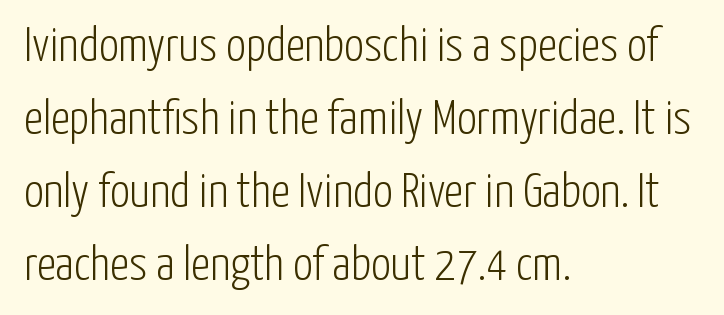
Classification — sans serif. Visually the block forms a straight wall on the left and a jagged coastline on the right. You could call the tracking neutral — neither tight nor loose. The strokes are not fattened; the text isn't bold. This rendering features lettering with no underline.
